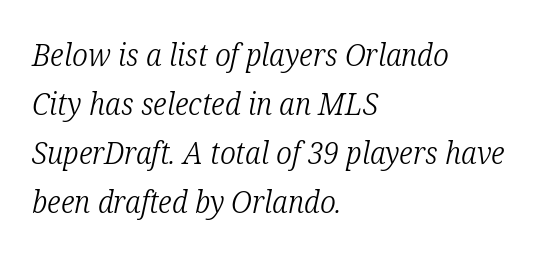
{"serif": "yes", "italic": "yes", "lean": "right", "slant_degrees": 12, "bold": "no", "weight": "light", "width": "condensed", "stroke_contrast": "low", "x_height": "medium", "monospaced": "no", "underline": "no", "align": "left", "line_spacing": "normal", "line_spacing_ratio": 1.58, "letter_spacing": "normal", "letter_spacing_em": 0.0, "glyph_px": 31}
